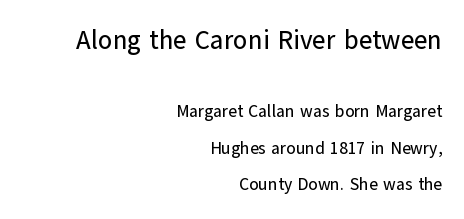
Q: Is the text italic (slanted)? A: No, it is upright.
Q: Is the text underlined? A: No.
Q: How is the paragraph aligned? A: Right-aligned.
Q: Is the spacing between letters normal or unusually wide? A: Normal.
Q: Is the spacing between lines tight, normal or loose? A: Loose.
Q: Which block of text is set in a larger size, the first (top) or the second (bottom)? A: The first (top) one.
